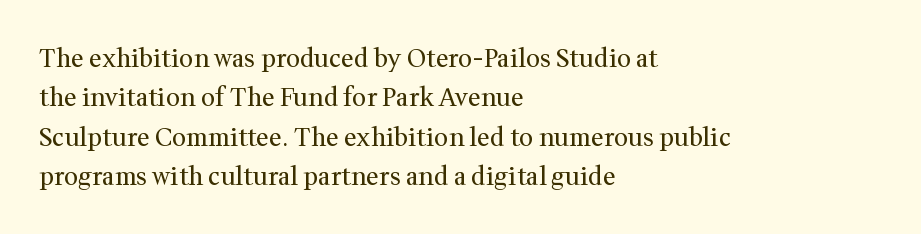
The image shows 25 px text type, upright; set left-aligned, normal line spacing (1.58x), normal letter spacing, not underlined.
